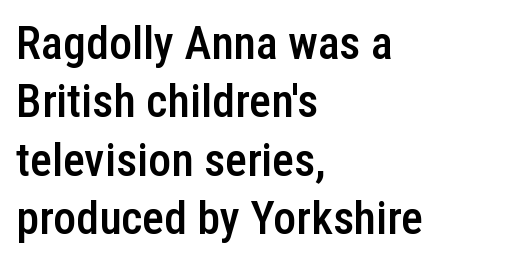
Strokes here are thickened, but only to semibold level. The lines in this sample share a left origin and differ only in where they stop. Do the letters lean? They stand straight. Examine the stroke ends and you'll find no serifs. Letters rest on an invisible, unmarked baseline. The designer left line spacing at the default.
